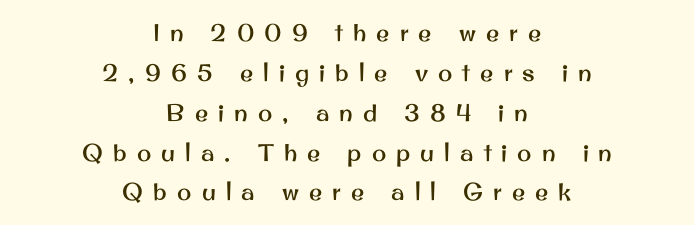
Q: Is the text italic (slanted)? A: No, it is upright.
Q: Is the text underlined? A: No.
Q: How is the paragraph aligned? A: Centered.
Q: Is the spacing between letters normal or unusually wide? A: Unusually wide.
Q: Is the spacing between lines tight, normal or loose? A: Normal.
